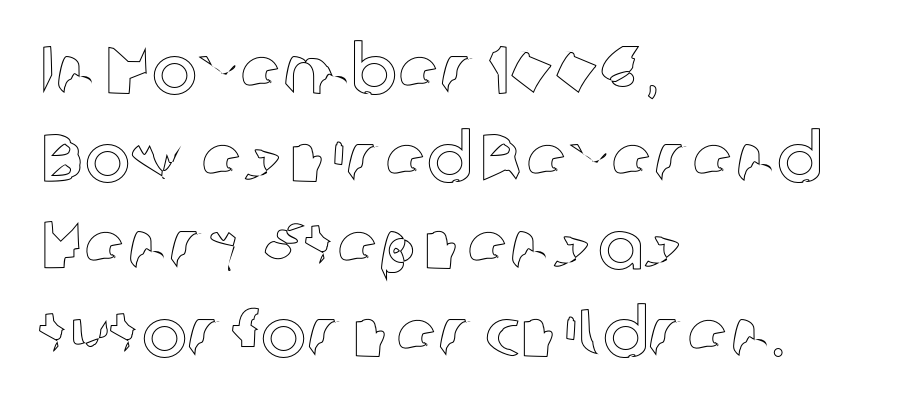
{"italic": "no", "width": "normal", "x_height": "medium", "monospaced": "no", "underline": "no", "align": "left", "line_spacing": "normal", "line_spacing_ratio": 1.29, "letter_spacing": "normal", "letter_spacing_em": 0.0, "glyph_px": 68}
